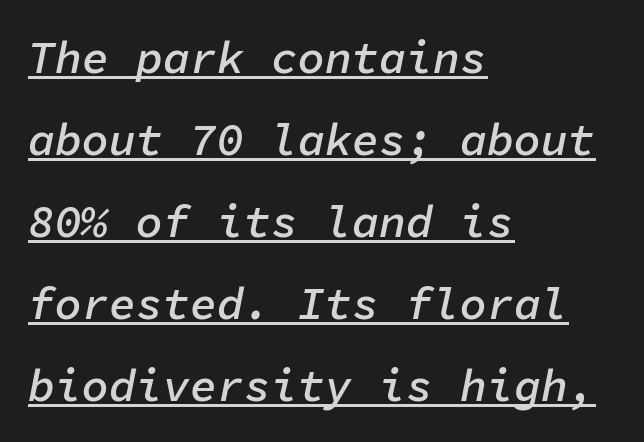
Q: Is the text bold? A: Semi-bold.
Q: Is the text italic (slanted)? A: Yes, it leans right by about 11 degrees.
Q: Is the text underlined? A: Yes.
Q: How is the paragraph aligned? A: Left-aligned.
Q: Is the spacing between letters normal or unusually wide? A: Normal.
Q: Width (condensed, normal, or wide)? A: Normal.
Q: Stroke contrast? A: Low.
Q: x-height? A: Medium.
Q: Monospaced? A: Yes.
